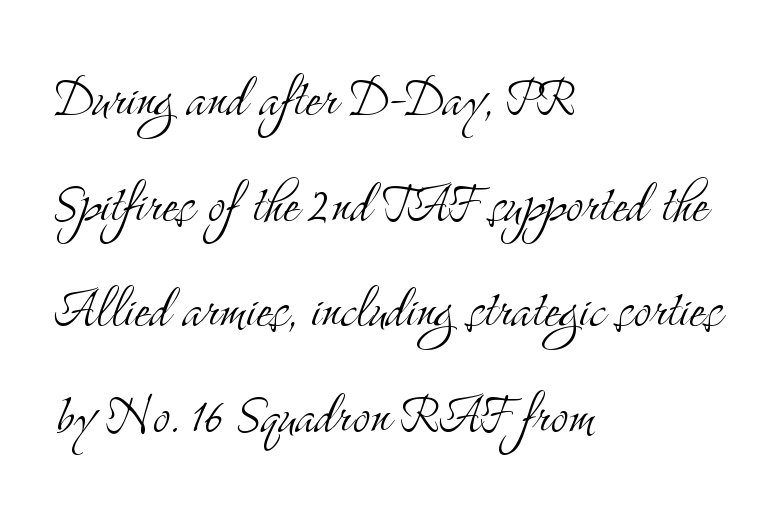
{"serif": "yes", "bold": "no", "weight": "light", "width": "condensed", "stroke_contrast": "medium", "x_height": "small", "monospaced": "no", "underline": "no", "align": "left", "line_spacing": "normal", "line_spacing_ratio": 1.6, "letter_spacing": "normal", "letter_spacing_em": 0.0, "glyph_px": 66}
